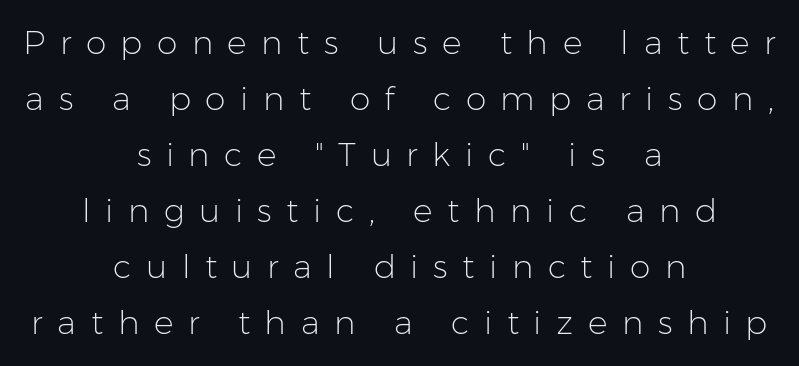
Q: Is the text bold? A: No.
Q: Is the text italic (slanted)? A: No, it is upright.
Q: Is the typeface a serif or a sans-serif typeface? A: Sans-serif.
Q: Is the text underlined? A: No.
Q: How is the paragraph aligned? A: Centered.
Q: Is the spacing between letters normal or unusually wide? A: Unusually wide.
Q: Is the spacing between lines tight, normal or loose? A: Normal.
Q: Width (condensed, normal, or wide)? A: Normal.
Q: Stroke contrast? A: Low.
Q: x-height? A: Medium.
Q: Monospaced? A: No.
